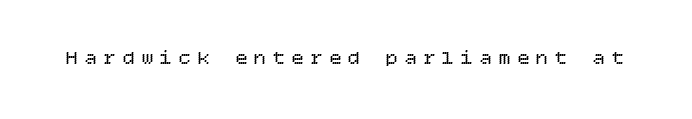
Characters remain perfectly vertical along every line. Honestly, there is no underline to notice here at all. This reads as an unemphasized weight, regular at the heaviest. Short note: letters widely spaced.
